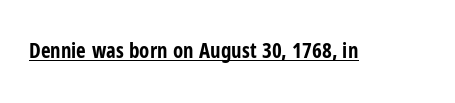
Q: Is the text bold? A: Yes.
Q: Is the text italic (slanted)? A: No, it is upright.
Q: Is the text underlined? A: Yes.
Q: Is the spacing between letters normal or unusually wide? A: Normal.
